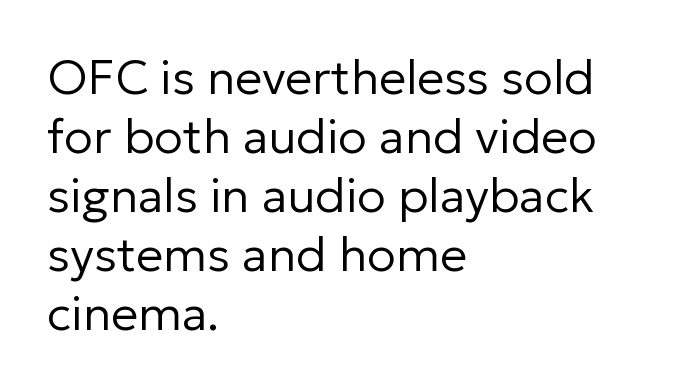
{"serif": "no", "italic": "no", "bold": "no", "weight": "regular", "width": "normal", "stroke_contrast": "low", "x_height": "medium", "monospaced": "no", "underline": "no", "align": "left", "line_spacing_ratio": 1.23, "letter_spacing": "normal", "letter_spacing_em": 0.0, "glyph_px": 48}
